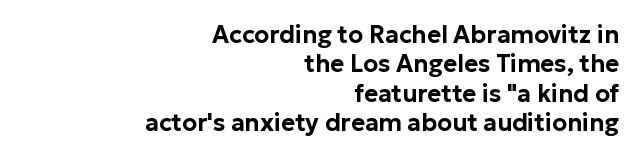
{"italic": "no", "underline": "no", "align": "right", "line_spacing_ratio": 1.22, "letter_spacing": "normal", "letter_spacing_em": 0.0, "glyph_px": 24}
